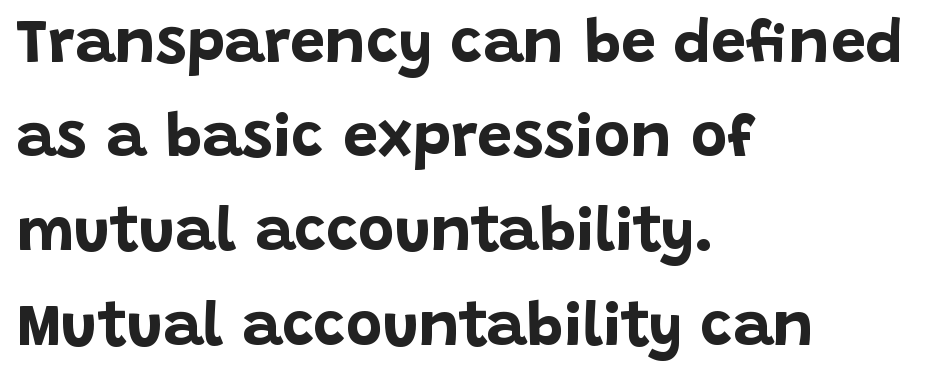
This is sans-serif lettering, the kind often seen on screens and signage. Is the letter spacing exaggerated? No — it looks like the ordinary default. Do the characters align in a grid? No, the font is proportional. The letters stand straight up with perfectly vertical stems. Lines of text with bare space underneath. The sample has been set heavy, in full bold.
